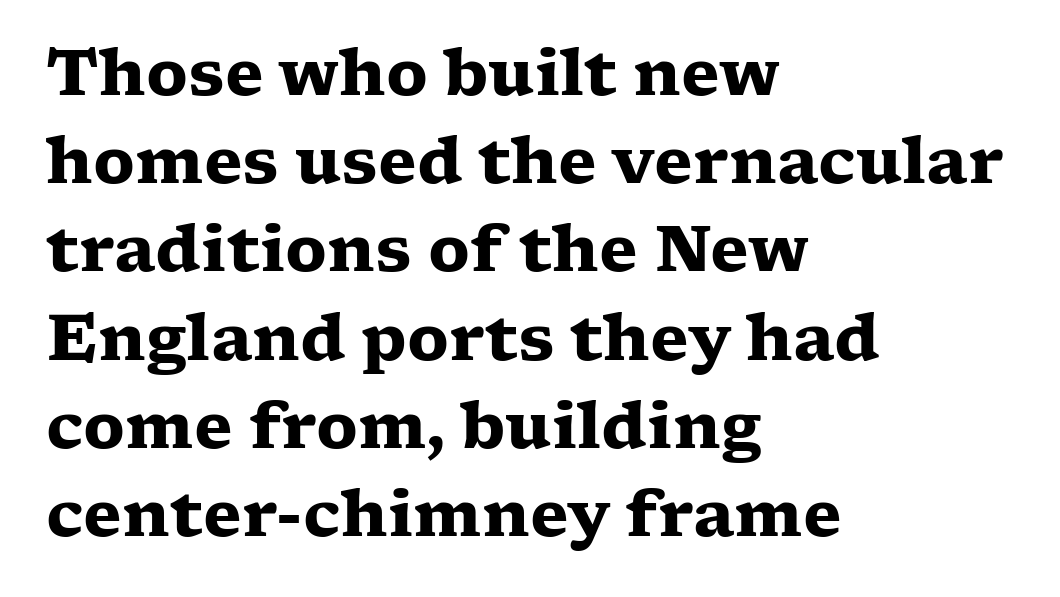
The image shows 63 px heavy, wide serif type, upright; set left-aligned, normal line spacing (1.4x), normal letter spacing, not underlined; low stroke contrast and a medium x-height.
